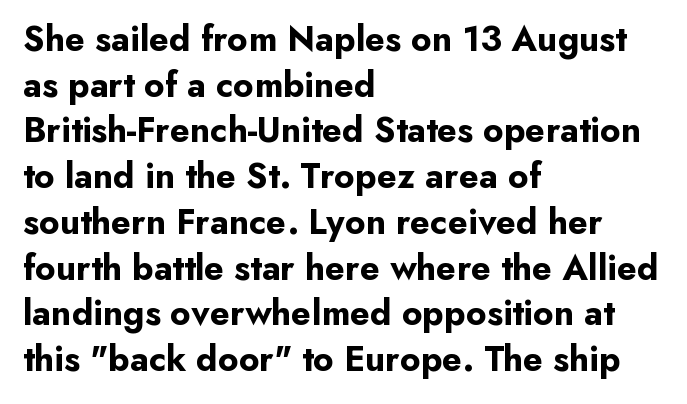
The image shows 36 px bold sans-serif type, upright; set left-aligned, normal line spacing (1.27x), normal letter spacing, not underlined; low stroke contrast and a small x-height.
